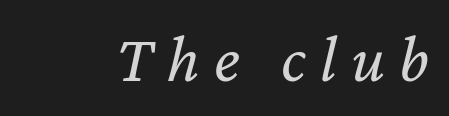
{"italic": "yes", "lean": "right", "slant_degrees": 12, "bold": "no", "weight": "regular", "width": "normal", "stroke_contrast": "low", "x_height": "medium", "monospaced": "no", "underline": "no", "letter_spacing": "wide", "letter_spacing_em": 0.21, "glyph_px": 68}
